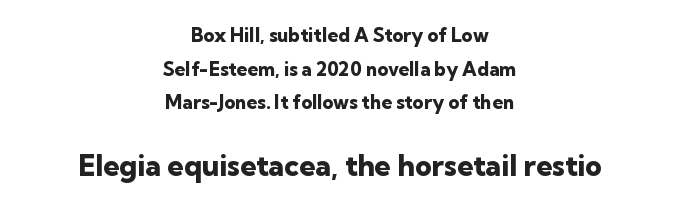
Q: Is the text bold? A: Yes.
Q: Is the text italic (slanted)? A: No, it is upright.
Q: Is the typeface a serif or a sans-serif typeface? A: Sans-serif.
Q: Is the text underlined? A: No.
Q: How is the paragraph aligned? A: Centered.
Q: Is the spacing between letters normal or unusually wide? A: Normal.
Q: Which block of text is set in a larger size, the first (top) or the second (bottom)? A: The second (bottom) one.
Q: Width (condensed, normal, or wide)? A: Normal.
Q: Stroke contrast? A: Low.
Q: x-height? A: Medium.
Q: Monospaced? A: No.
